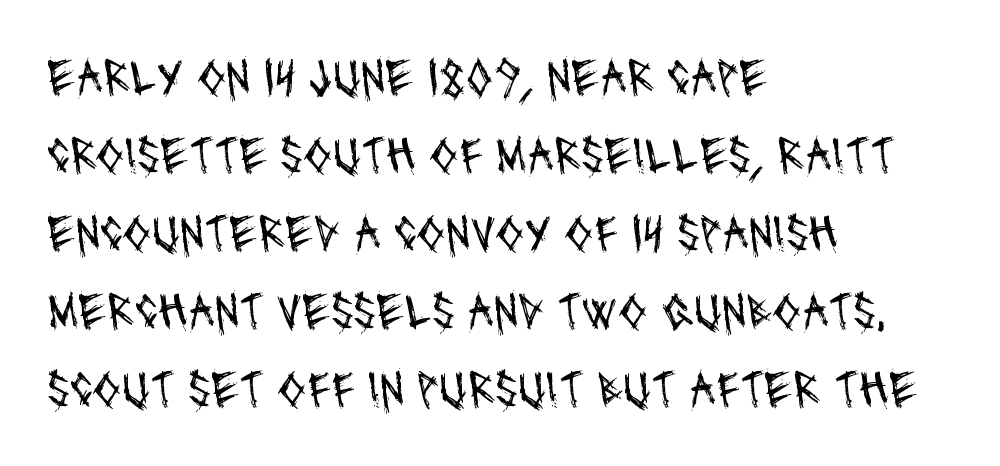
The image shows 52 px regular-weight, condensed sans-serif type; set left-aligned, normal line spacing (1.5x), normal letter spacing, not underlined; medium stroke contrast and a large x-height.
